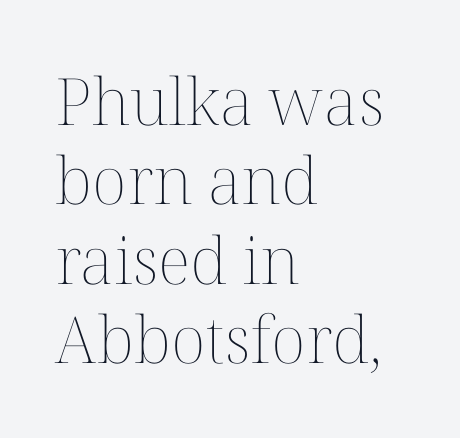
The image shows 65 px thin type, upright; set left-aligned, line spacing 1.22x, normal letter spacing, not underlined; medium stroke contrast and a medium x-height.
